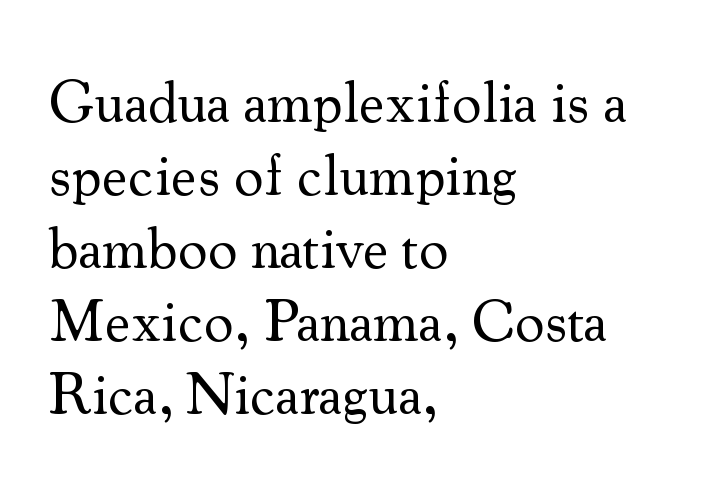
The horizontal fit of the characters is conventional and even. A light-to-regular cut is what we see here. Left-aligned paragraph, ragged on the right. The font family rendered here belongs to the serif group. The letters stand upright; this is a roman face.
